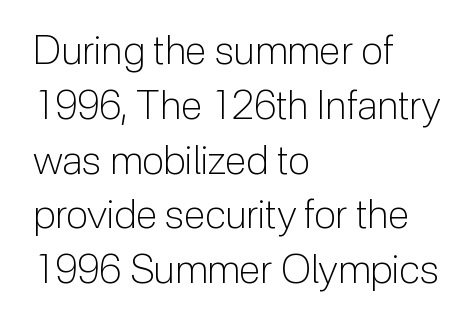
Upright lettering throughout. Unmarked baselines from the first word to the last. Is this a fixed-width face? No — the glyphs have proportional, varying widths. The type is set solid horizontally, with unmodified tracking.
